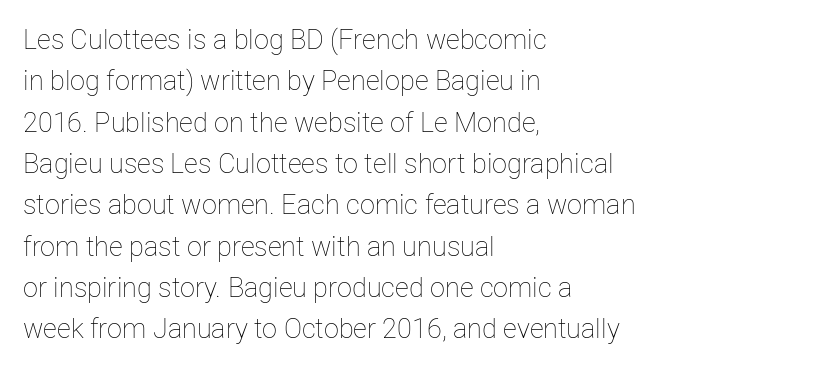
In terms of leading, this rendering sits right in the middle. The lettering stays uniformly vertical, giving the passage a roman look. Decoration check: the copy has no underline. The passage shown is not bold in any degree. How are the letters spaced? Ordinarily, with no added tracking.
